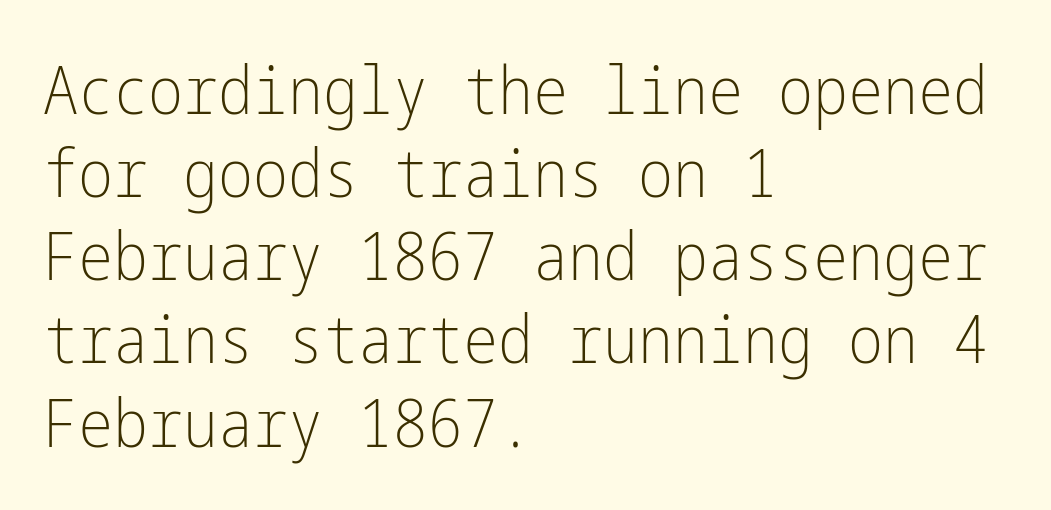
The image shows 66 px light, condensed sans-serif type, upright; set left-aligned, normal line spacing (1.26x), normal letter spacing, not underlined; low stroke contrast and a medium x-height.
